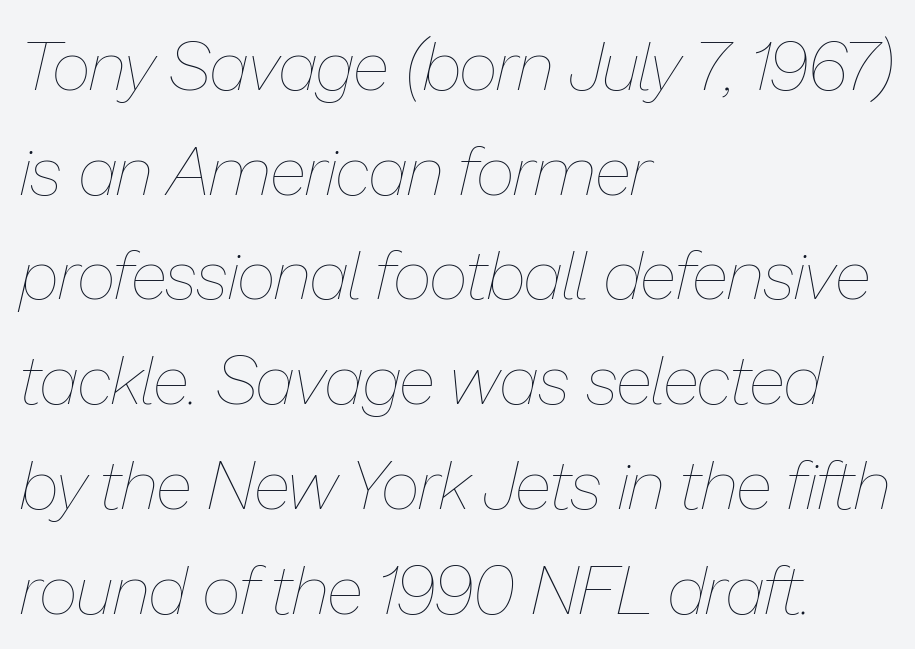
This block has exactly the height ordinary leading produces. Notice how the passage keeps a crisp vertical edge on the left only. Italic: yes, the glyphs are oblique. Is the letter spacing exaggerated? No — it looks like the ordinary default. The rendering uses natural spacing where letterforms have individual widths. No chunkiness to these letters — they're not bold.
